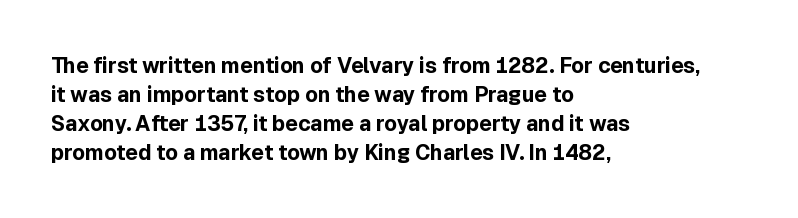
Q: Is the text bold? A: Yes.
Q: Is the text italic (slanted)? A: No, it is upright.
Q: Is the text underlined? A: No.
Q: How is the paragraph aligned? A: Left-aligned.
Q: Is the spacing between letters normal or unusually wide? A: Normal.
Q: Is the spacing between lines tight, normal or loose? A: Normal.
